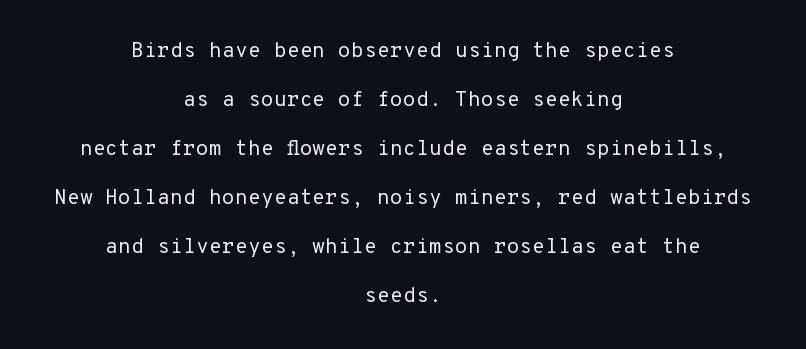
The image shows 21 px text type, upright; set centered, loose line spacing (2.33x), normal letter spacing, not underlined.
